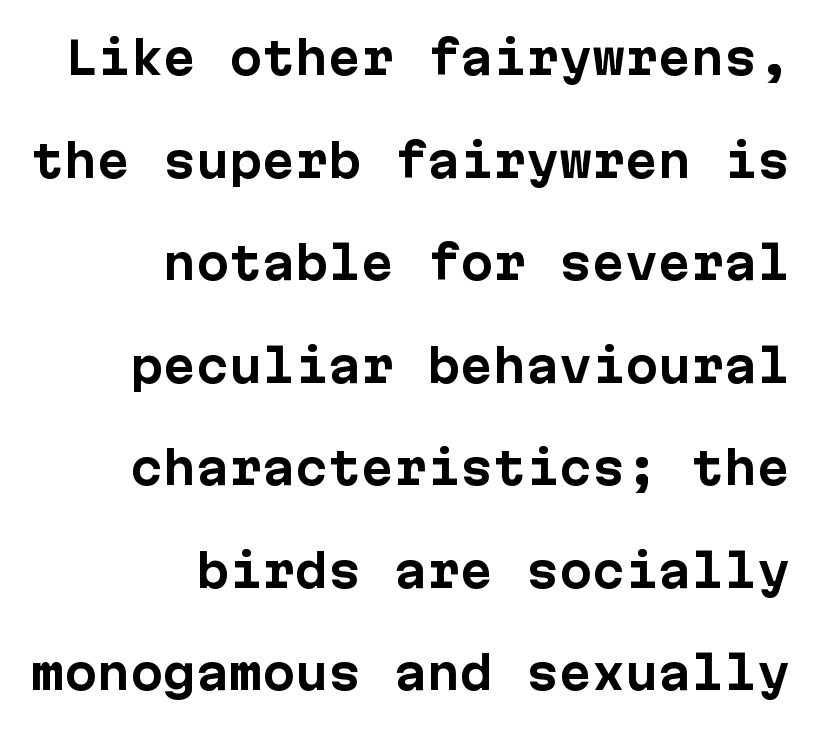
The image shows 44 px bold sans-serif type, upright, monospaced; set right-aligned, loose line spacing (2.33x), normal letter spacing, not underlined; low stroke contrast and a medium x-height.
